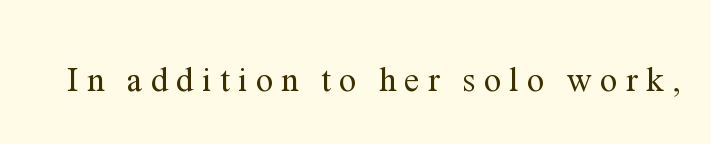
The image shows 34 px regular-weight serif type, upright; set unusually wide letter spacing (+0.25 em), not underlined; medium stroke contrast and a medium x-height.
